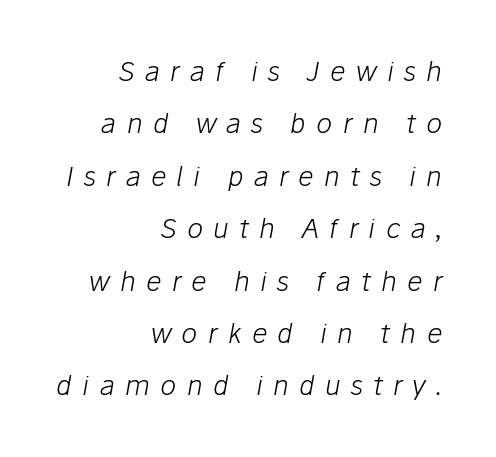
Q: Is the text bold? A: No.
Q: Is the text italic (slanted)? A: Yes, it leans right by about 10 degrees.
Q: Is the text underlined? A: No.
Q: How is the paragraph aligned? A: Right-aligned.
Q: Is the spacing between letters normal or unusually wide? A: Unusually wide.
Q: Is the spacing between lines tight, normal or loose? A: Loose.
